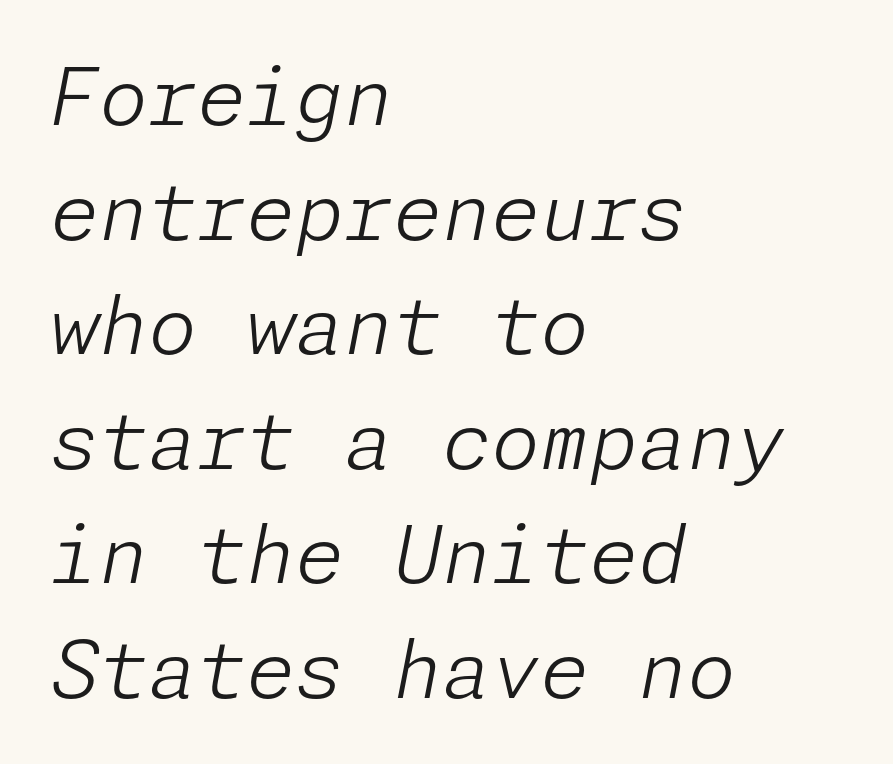
{"italic": "yes", "lean": "right", "slant_degrees": 11, "bold": "no", "weight": "light", "width": "normal", "stroke_contrast": "low", "x_height": "medium", "underline": "no", "align": "left", "line_spacing": "normal", "line_spacing_ratio": 1.45, "letter_spacing": "normal", "letter_spacing_em": 0.0, "glyph_px": 79}
